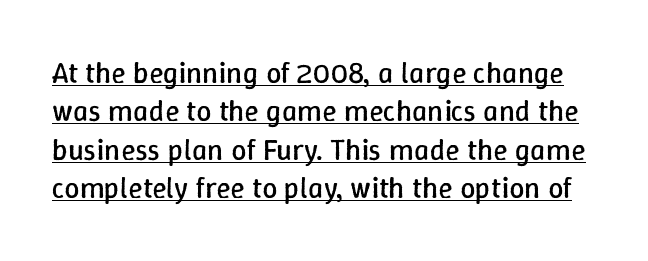
The image shows 30 px regular-weight type, upright; set normal line spacing (1.28x), normal letter spacing, underlined; low stroke contrast and a medium x-height.
